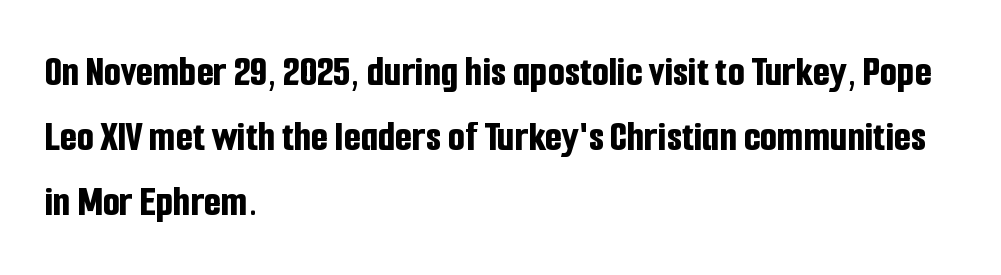
The image shows 44 px bold, condensed sans-serif type, upright; set left-aligned, normal line spacing (1.48x), normal letter spacing, not underlined; low stroke contrast and a medium x-height.
